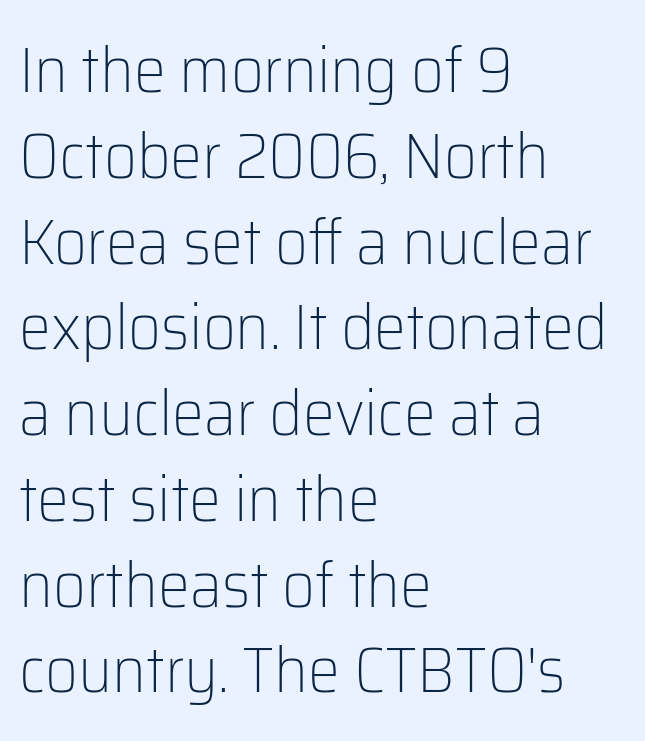
{"serif": "no", "italic": "no", "bold": "no", "weight": "light", "width": "normal", "stroke_contrast": "low", "x_height": "medium", "monospaced": "no", "underline": "no", "align": "left", "line_spacing": "normal", "line_spacing_ratio": 1.34, "letter_spacing": "normal", "letter_spacing_em": 0.0, "glyph_px": 64}
